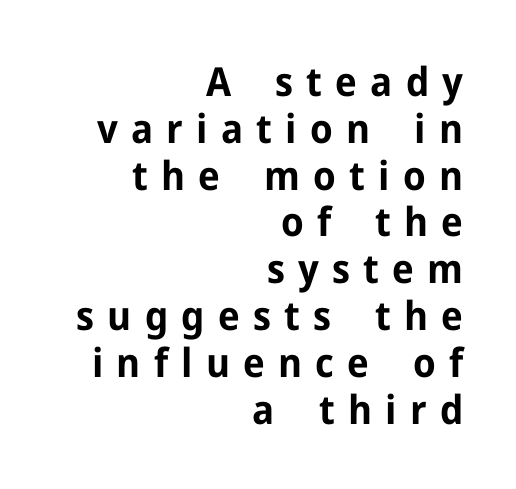
Varying glyph widths throughout — classic text-font behaviour. Check under the words: just untouched page. The tracking reads as deliberately expanded to a designer's eye. One-word summary of the alignment: right.
